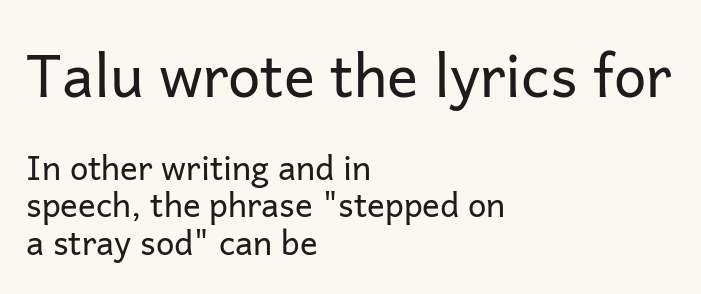
{"serif": "no", "italic": "no", "bold": "no", "weight": "regular", "width": "normal", "stroke_contrast": "low", "x_height": "medium", "monospaced": "no", "underline": "no", "align": "left", "line_spacing": "tight", "line_spacing_ratio": 1.14, "letter_spacing": "normal", "letter_spacing_em": 0.0, "larger_block": "first", "size_ratio": 1.76, "glyph_px": 58}
